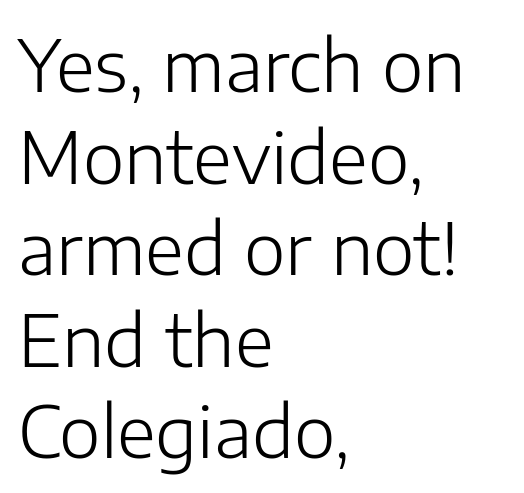
A classic flush-left, rag-right setting is used for this passage. Does extra space separate the letters? No, they use regular spacing. Does the lettering tilt? It doesn't — this is upright. Unlike a traditional serif, this face leaves its strokes unadorned. A light-to-regular cut is what we see here.
